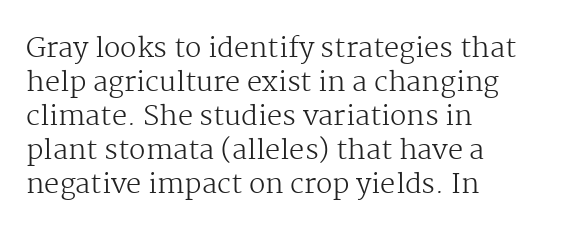
Q: Is the text bold? A: No.
Q: Is the text italic (slanted)? A: No, it is upright.
Q: Is the text underlined? A: No.
Q: How is the paragraph aligned? A: Left-aligned.
Q: Is the spacing between letters normal or unusually wide? A: Normal.
Q: Is the spacing between lines tight, normal or loose? A: Normal.
